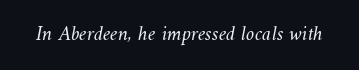
The image shows 21 px text type; set normal letter spacing, not underlined.
